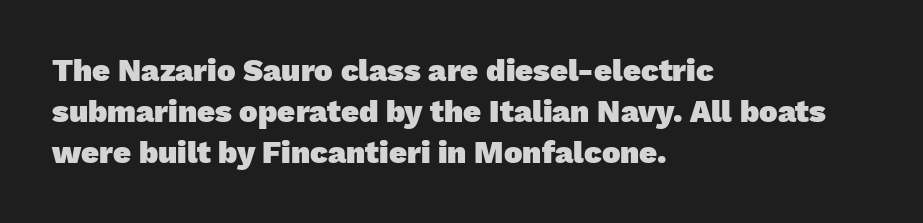
{"serif": "no", "bold": "yes", "weight": "heavy", "width": "normal", "stroke_contrast": "low", "x_height": "medium", "monospaced": "no", "underline": "no", "align": "left", "line_spacing": "normal", "line_spacing_ratio": 1.32, "letter_spacing": "normal", "letter_spacing_em": 0.0, "glyph_px": 31}
